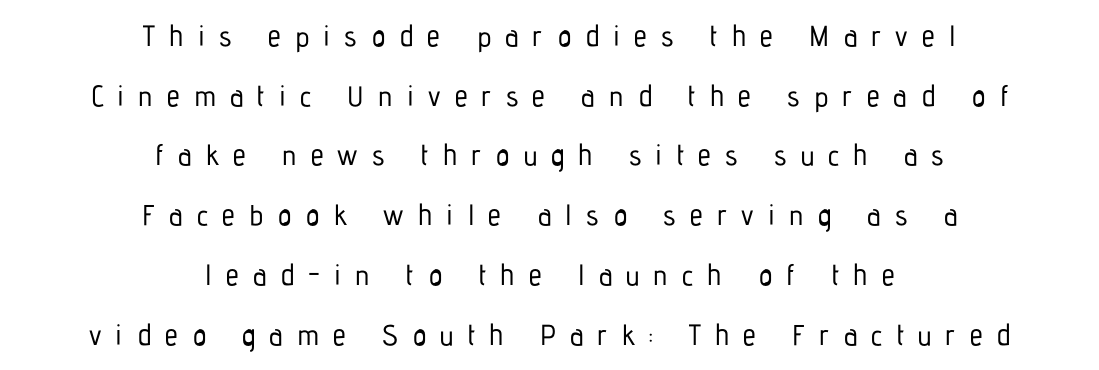
{"serif": "no", "italic": "no", "width": "condensed", "stroke_contrast": "low", "x_height": "medium", "monospaced": "no", "underline": "no", "align": "center", "line_spacing": "loose", "line_spacing_ratio": 2.06, "letter_spacing": "wide", "letter_spacing_em": 0.49, "glyph_px": 29}
